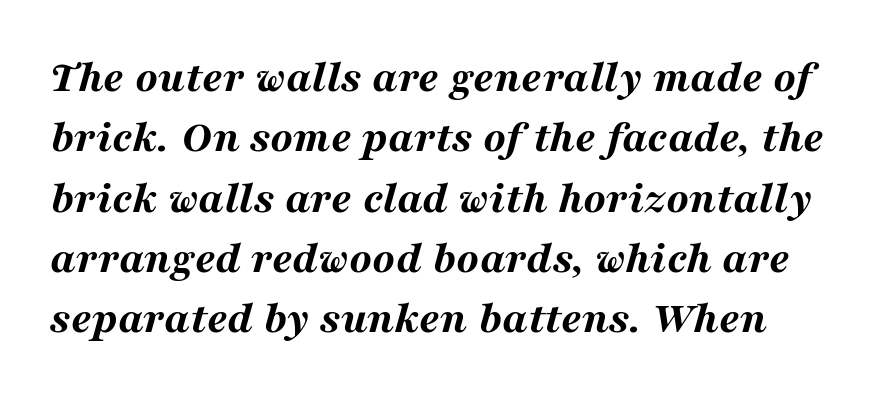
{"italic": "yes", "lean": "right", "slant_degrees": 16, "bold": "yes", "weight": "bold", "width": "wide", "stroke_contrast": "medium", "x_height": "medium", "monospaced": "no", "underline": "no", "line_spacing": "normal", "line_spacing_ratio": 1.31, "letter_spacing": "normal", "letter_spacing_em": 0.0, "glyph_px": 46}
